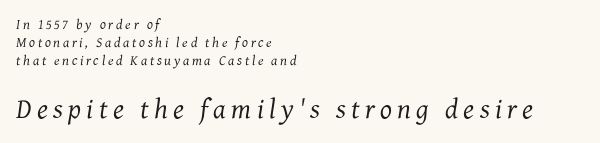
Type size steps up from the first block to the second. On a weight scale, this lands at 450 or below. I'd call this a serif setting — the letters wear small feet. Each row of text sits above clean, open space. This sample is left-justified, so line endings fall wherever the words run out.
